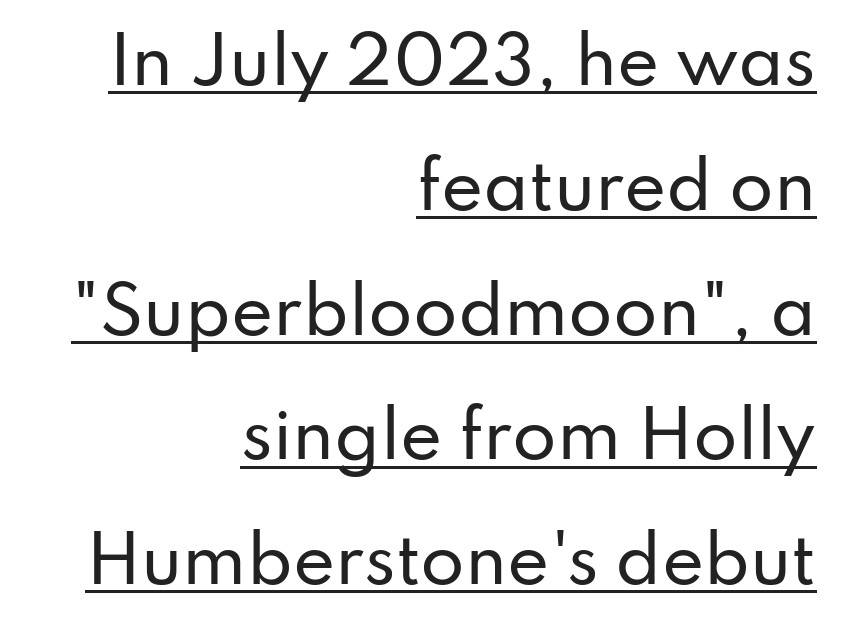
The image shows 64 px sans-serif type, upright; set right-aligned, loose line spacing (1.95x), normal letter spacing, underlined; low stroke contrast and a small x-height.
